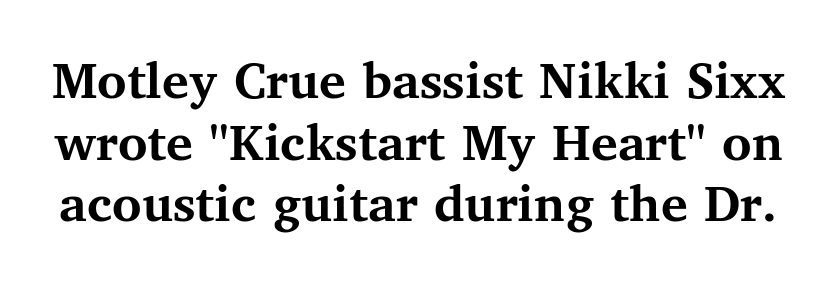
{"serif": "yes", "italic": "no", "bold": "yes", "weight": "semibold", "width": "normal", "stroke_contrast": "medium", "x_height": "medium", "monospaced": "no", "underline": "no", "line_spacing": "tight", "line_spacing_ratio": 1.1, "letter_spacing": "normal", "letter_spacing_em": 0.0, "glyph_px": 56}
